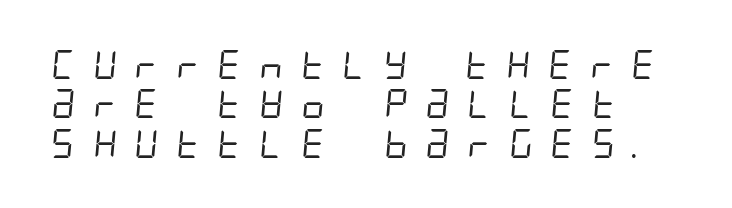
{"serif": "no", "bold": "no", "weight": "regular", "width": "condensed", "stroke_contrast": "low", "x_height": "large", "underline": "no", "align": "left", "line_spacing": "normal", "line_spacing_ratio": 1.36, "letter_spacing": "wide", "letter_spacing_em": 0.49, "glyph_px": 29}
